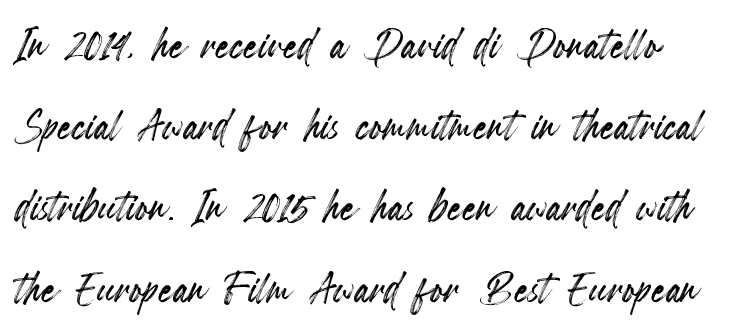
The image shows 56 px condensed type; set normal line spacing (1.45x), normal letter spacing, not underlined; a small x-height.
